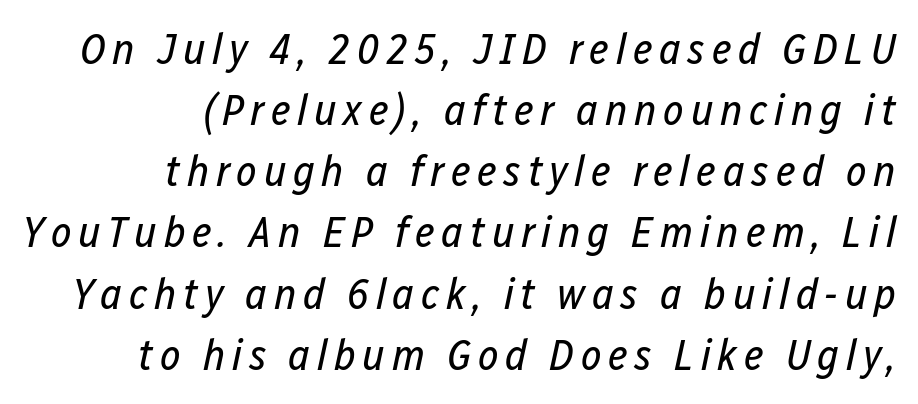
The image shows 44 px regular-weight, condensed type, italic (leaning right); set right-aligned, normal line spacing (1.39x), not underlined; low stroke contrast and a medium x-height.
